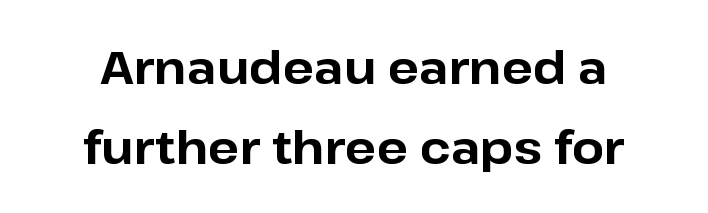
Honestly, the letter spacing is just normal — you wouldn't notice it. Caption: bold face, heavy strokes. In CSS terms this would be text-align: center. The passage shown is typeset with a sans-serif family. Lines of text with bare space underneath.
